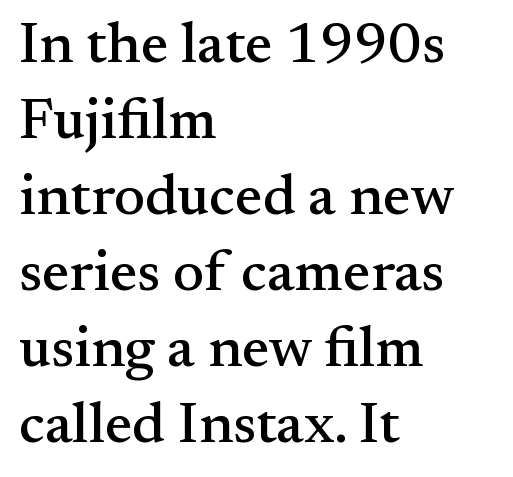
The image shows 58 px serif type, upright; set left-aligned, normal line spacing (1.31x), normal letter spacing, not underlined; medium stroke contrast and a small x-height.
